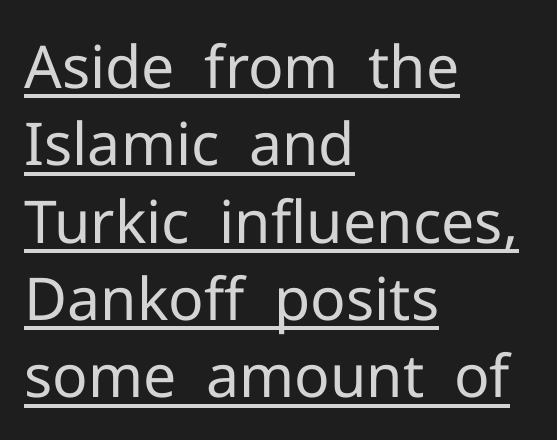
Q: Is the text bold? A: No.
Q: Is the text italic (slanted)? A: No, it is upright.
Q: Is the typeface a serif or a sans-serif typeface? A: Sans-serif.
Q: Is the text underlined? A: Yes.
Q: How is the paragraph aligned? A: Left-aligned.
Q: Is the spacing between letters normal or unusually wide? A: Normal.
Q: Is the spacing between lines tight, normal or loose? A: Normal.
Q: Width (condensed, normal, or wide)? A: Normal.
Q: Stroke contrast? A: Low.
Q: x-height? A: Medium.
Q: Monospaced? A: No.
